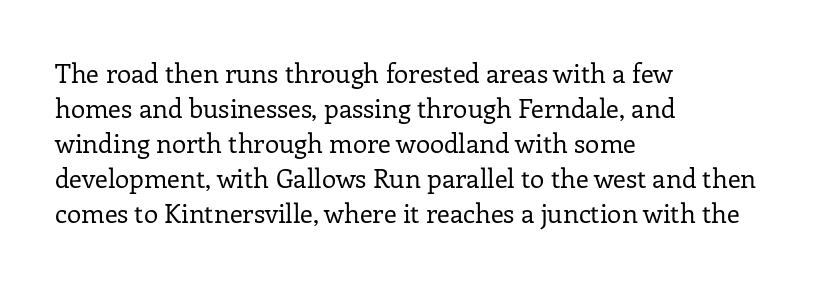
How are the letters spaced? Ordinarily, with no added tracking. Has an underline been added? It has not. Honestly, the row spacing looks completely unremarkable. The font is comparable to plain body text, perhaps lighter. Visually the block forms a straight wall on the left and a jagged coastline on the right.
